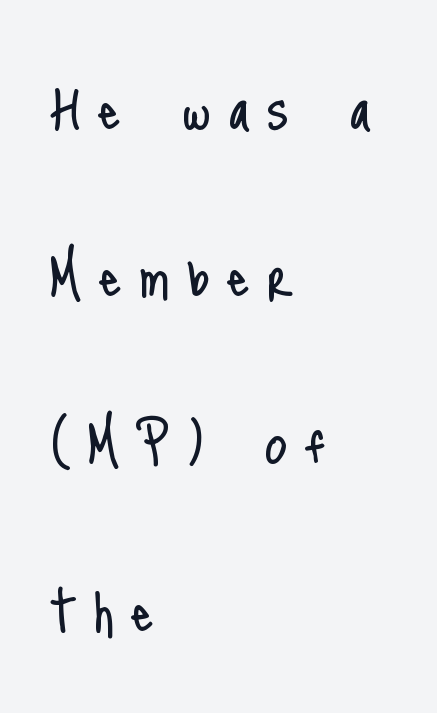
{"serif": "no", "italic": "no", "bold": "no", "weight": "light", "width": "condensed", "stroke_contrast": "low", "x_height": "small", "monospaced": "no", "underline": "no", "align": "left", "line_spacing": "loose", "line_spacing_ratio": 2.29, "letter_spacing": "wide", "letter_spacing_em": 0.23, "glyph_px": 73}
